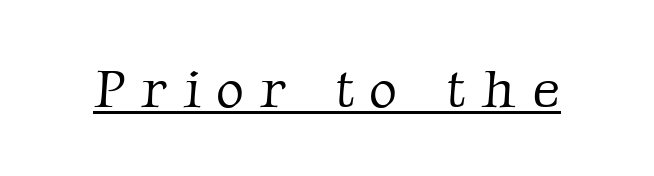
Q: Is the text bold? A: No.
Q: Is the typeface a serif or a sans-serif typeface? A: Serif.
Q: Is the text underlined? A: Yes.
Q: Is the spacing between letters normal or unusually wide? A: Unusually wide.
Q: Width (condensed, normal, or wide)? A: Normal.
Q: Stroke contrast? A: Low.
Q: x-height? A: Medium.
Q: Monospaced? A: No.
